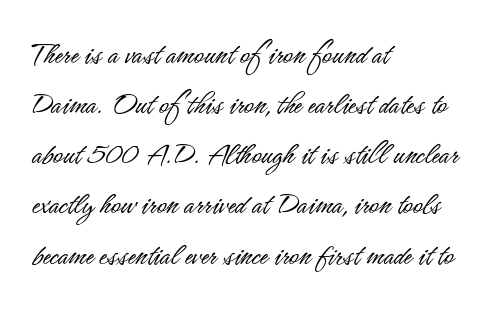
Honestly, there is no underline to notice here at all. These lines are rendered in a variable-pitch font. A typesetter would call this zero additional tracking.
